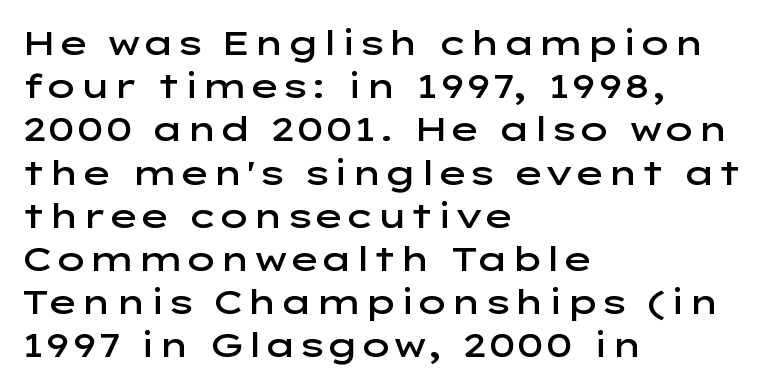
Q: Is the text bold? A: Semi-bold.
Q: Is the text italic (slanted)? A: No, it is upright.
Q: Is the typeface a serif or a sans-serif typeface? A: Sans-serif.
Q: Is the text underlined? A: No.
Q: How is the paragraph aligned? A: Left-aligned.
Q: Is the spacing between letters normal or unusually wide? A: Normal.
Q: Is the spacing between lines tight, normal or loose? A: Normal.
Q: Width (condensed, normal, or wide)? A: Wide.
Q: Stroke contrast? A: Low.
Q: x-height? A: Medium.
Q: Monospaced? A: No.
